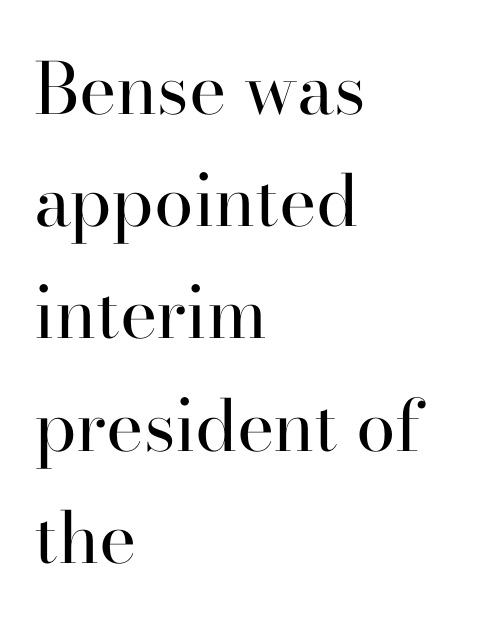
The image shows 71 px regular-weight serif type, upright; set left-aligned, normal line spacing (1.58x), normal letter spacing, not underlined; high stroke contrast and a small x-height.
